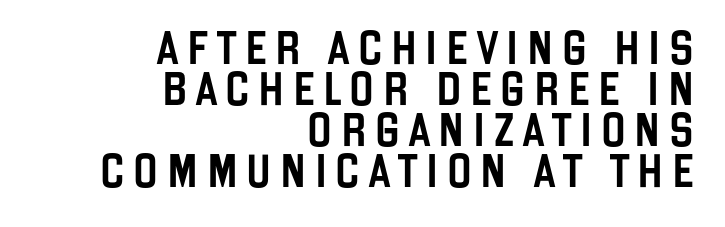
Q: Is the text italic (slanted)? A: No, it is upright.
Q: Is the typeface a serif or a sans-serif typeface? A: Sans-serif.
Q: Is the text underlined? A: No.
Q: How is the paragraph aligned? A: Right-aligned.
Q: Is the spacing between letters normal or unusually wide? A: Unusually wide.
Q: Width (condensed, normal, or wide)? A: Condensed.
Q: Stroke contrast? A: Low.
Q: x-height? A: Large.
Q: Monospaced? A: No.
